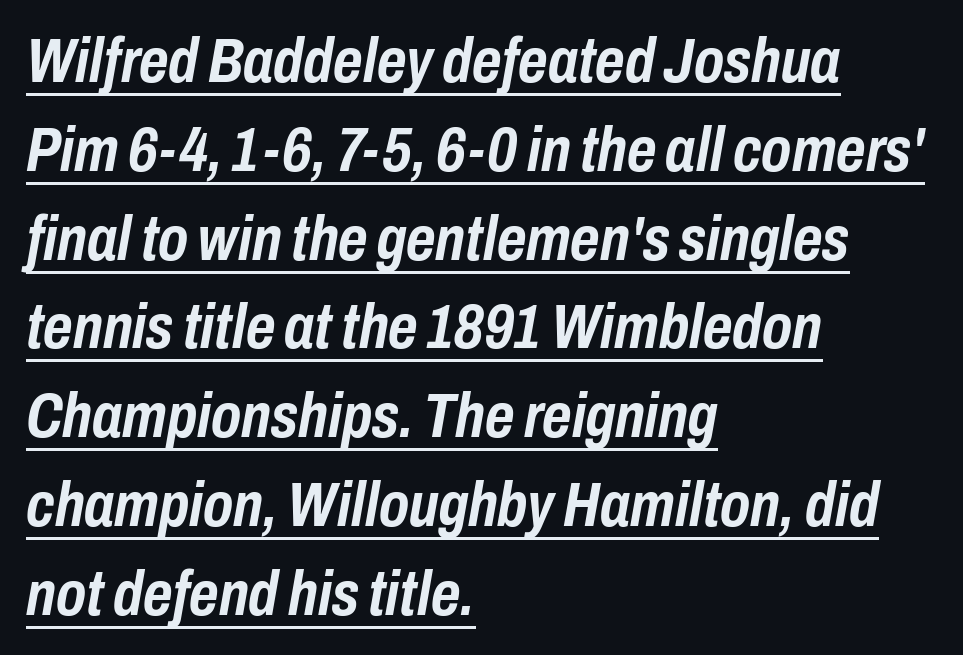
The image shows 63 px semibold, condensed type, italic (leaning right); set left-aligned, normal line spacing (1.41x), normal letter spacing, underlined; low stroke contrast and a medium x-height.
